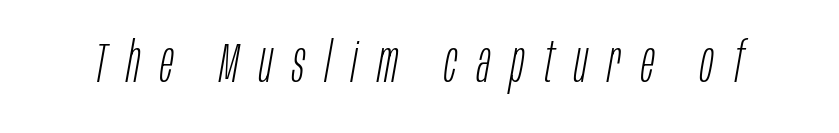
{"italic": "yes", "lean": "right", "slant_degrees": 10, "bold": "no", "weight": "light", "width": "condensed", "stroke_contrast": "low", "x_height": "large", "monospaced": "no", "underline": "no", "letter_spacing": "wide", "letter_spacing_em": 0.36, "glyph_px": 56}
